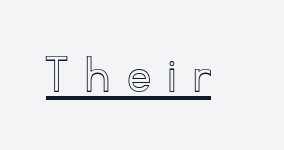
The image shows 55 px text type, upright; set unusually wide letter spacing (+0.35 em), underlined; a small x-height.
